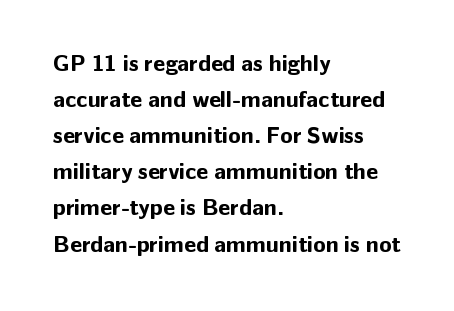
The image shows 23 px bold type, upright; set left-aligned, normal line spacing (1.57x), normal letter spacing, not underlined.
